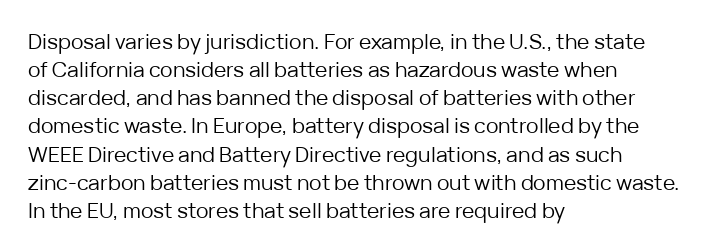
Visually the block forms a straight wall on the left and a jagged coastline on the right. Style check: upright. Bold? No — there's no thickening of the strokes. Notice how descenders clear the ascenders below comfortably — that's standard leading. Each word holds together tightly as a unit, with standard inter-letter gaps.
